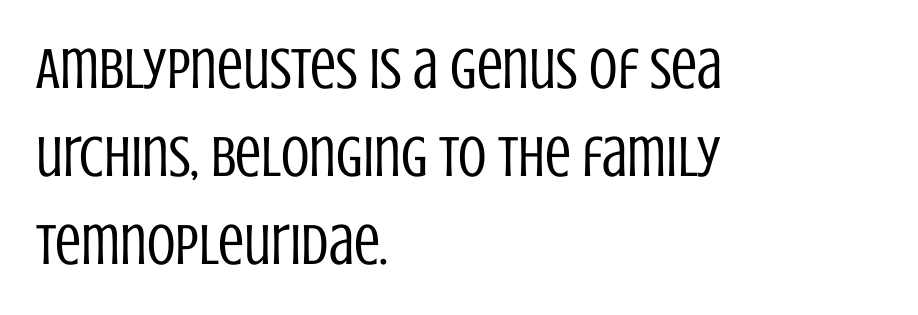
Q: Is the text bold? A: No.
Q: Is the text italic (slanted)? A: No, it is upright.
Q: Is the typeface a serif or a sans-serif typeface? A: Sans-serif.
Q: Is the text underlined? A: No.
Q: How is the paragraph aligned? A: Left-aligned.
Q: Is the spacing between letters normal or unusually wide? A: Normal.
Q: Is the spacing between lines tight, normal or loose? A: Normal.
Q: Width (condensed, normal, or wide)? A: Condensed.
Q: Stroke contrast? A: Low.
Q: x-height? A: Large.
Q: Monospaced? A: No.
